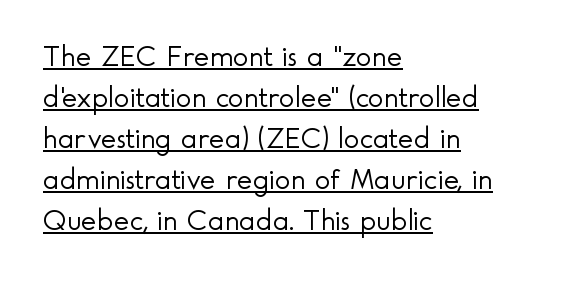
Q: Is the text bold? A: No.
Q: Is the text italic (slanted)? A: No, it is upright.
Q: Is the typeface a serif or a sans-serif typeface? A: Sans-serif.
Q: Is the text underlined? A: Yes.
Q: How is the paragraph aligned? A: Left-aligned.
Q: Is the spacing between letters normal or unusually wide? A: Normal.
Q: Is the spacing between lines tight, normal or loose? A: Normal.
Q: Width (condensed, normal, or wide)? A: Normal.
Q: x-height? A: Small.
Q: Monospaced? A: No.
